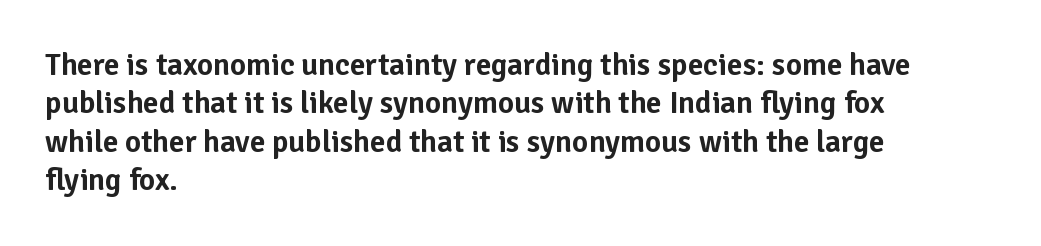
The image shows 31 px sans-serif type, upright; set left-aligned, line spacing 1.24x, normal letter spacing, not underlined; low stroke contrast and a medium x-height.
